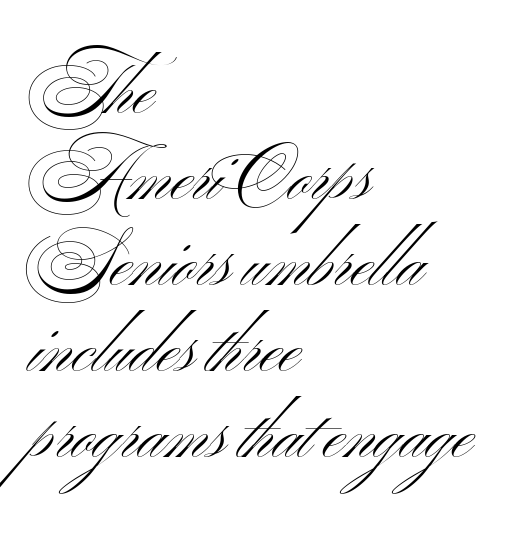
Q: Is the text bold? A: No.
Q: Is the text italic (slanted)? A: Yes.
Q: Is the typeface a serif or a sans-serif typeface? A: Sans-serif.
Q: Is the text underlined? A: No.
Q: How is the paragraph aligned? A: Left-aligned.
Q: Is the spacing between letters normal or unusually wide? A: Normal.
Q: Width (condensed, normal, or wide)? A: Wide.
Q: Stroke contrast? A: Medium.
Q: x-height? A: Small.
Q: Monospaced? A: No.
